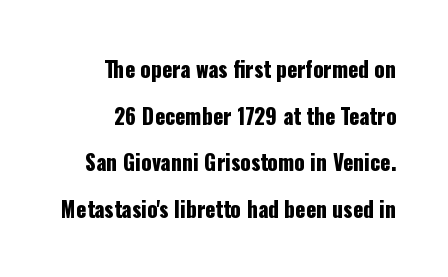
The image shows 21 px text type, upright; set right-aligned, loose line spacing (2.22x), normal letter spacing, not underlined.
